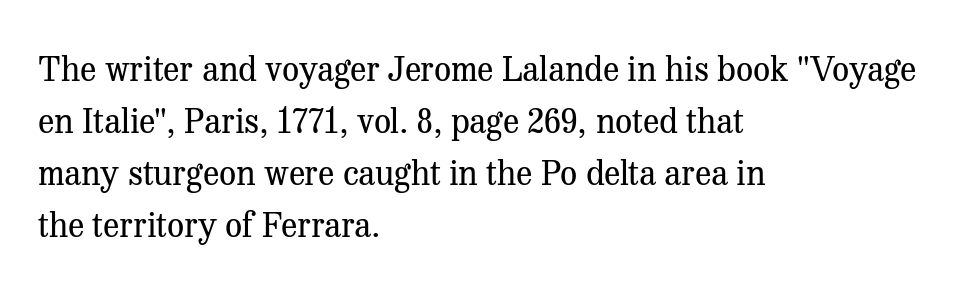
Character widths vary here, with narrow letters taking less room than wide ones. Compared with typical paragraphs, the rows here are spaced about the same. Descenders are the only things crossing below the line. The passage shown is typeset with a serif family. Horizontal alignment here is leftward, the default for most running prose. Vertical strokes here are truly vertical.
